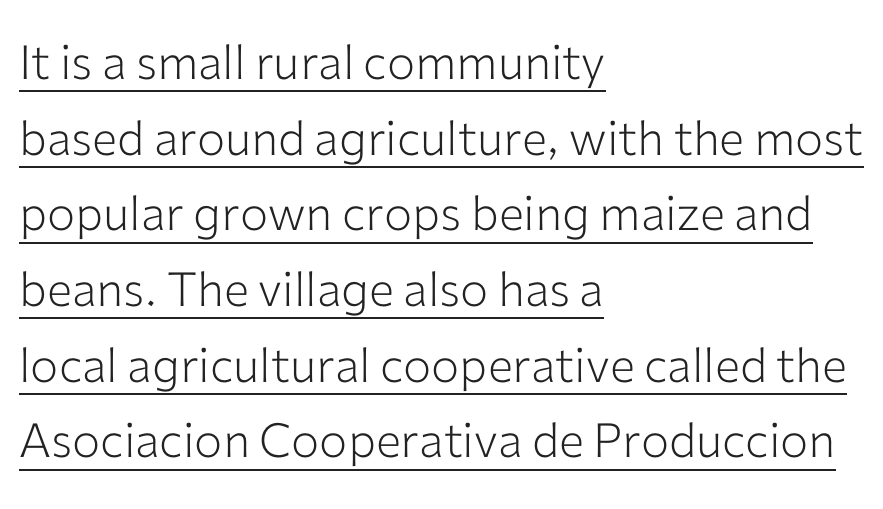
One-word summary of the alignment: left. Each letter keeps its own natural width here, so spacing adapts to shape. In designer terms, the underline attribute is active on this setting. In terms of letterform style, serifs are entirely absent.
